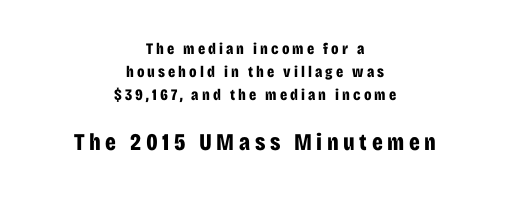
The lower block of text is set noticeably larger than the block above it. The leading is moderate, giving the passage an even texture. Decoration check: the copy has no underline. The compositor balanced each line on the midline. What weight is shown? A full bold with thick strokes.
